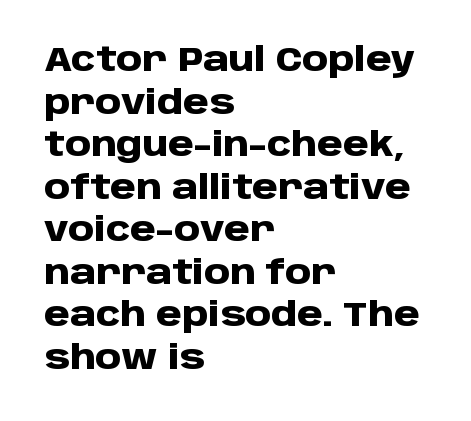
The image shows 33 px heavy sans-serif type, upright; set left-aligned, normal line spacing (1.29x), normal letter spacing, not underlined; low stroke contrast and a large x-height.
